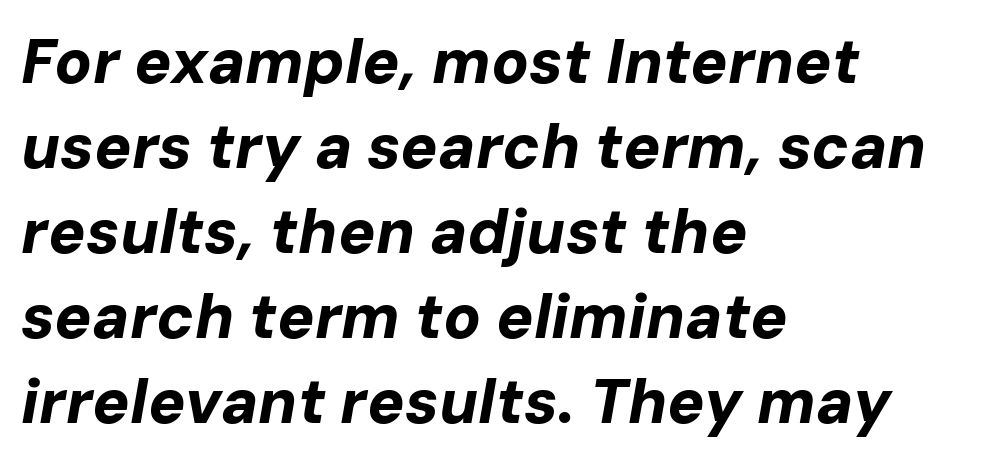
Chunky letters — that's bold for sure. The baseline area is clear. The passage shown leans; its letterforms are oblique. The passage is arranged the way most books set body copy — flush left. Students, observe: this is what conventionally led text looks like. The passage shown is typed in a proportional face where columns would drift.
